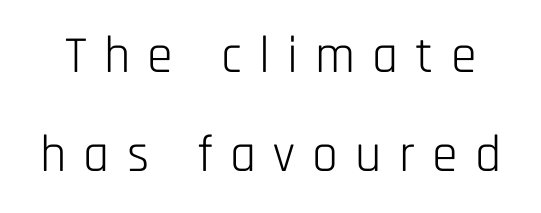
The text was rendered using a sans face with plain stroke endings. Any mark beneath the type? The region is blank. Think standard paragraph weight, or any step lighter than that. One glance says open: line gaps are wider than usual. These lines were composed using upright roman letters.
